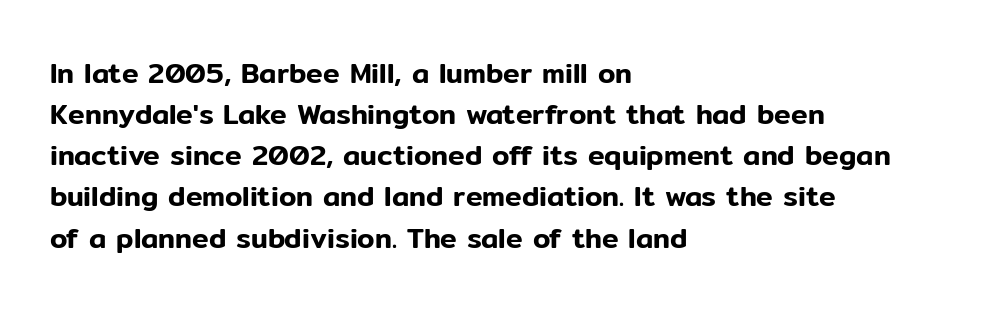
In terms of letterform style, serifs are entirely absent. This sample has the flowing, uneven cadence of proportional lettering. Ascenders rise straight up at ninety degrees. In terms of leading, this rendering sits right in the middle. Lines of text with bare space underneath.
